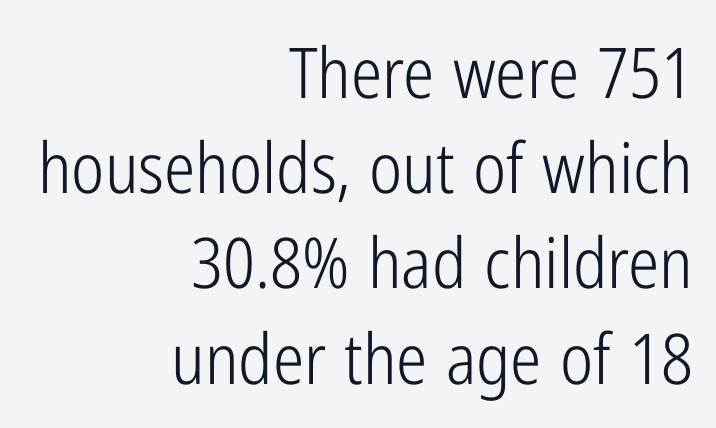
Q: Is the text bold? A: No.
Q: Is the text italic (slanted)? A: No, it is upright.
Q: Is the typeface a serif or a sans-serif typeface? A: Sans-serif.
Q: Is the text underlined? A: No.
Q: How is the paragraph aligned? A: Right-aligned.
Q: Is the spacing between letters normal or unusually wide? A: Normal.
Q: Is the spacing between lines tight, normal or loose? A: Normal.
Q: Width (condensed, normal, or wide)? A: Condensed.
Q: Stroke contrast? A: Low.
Q: x-height? A: Medium.
Q: Monospaced? A: No.
